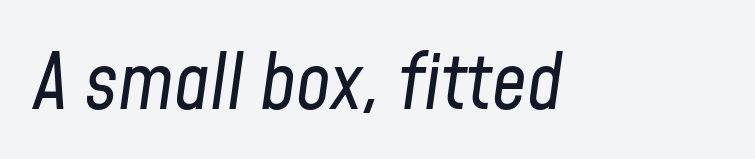
Q: Is the text bold? A: No.
Q: Is the text italic (slanted)? A: Yes, it leans right by about 8 degrees.
Q: Is the text underlined? A: No.
Q: Is the spacing between letters normal or unusually wide? A: Normal.
Q: Width (condensed, normal, or wide)? A: Condensed.
Q: Stroke contrast? A: Low.
Q: x-height? A: Medium.
Q: Monospaced? A: No.
